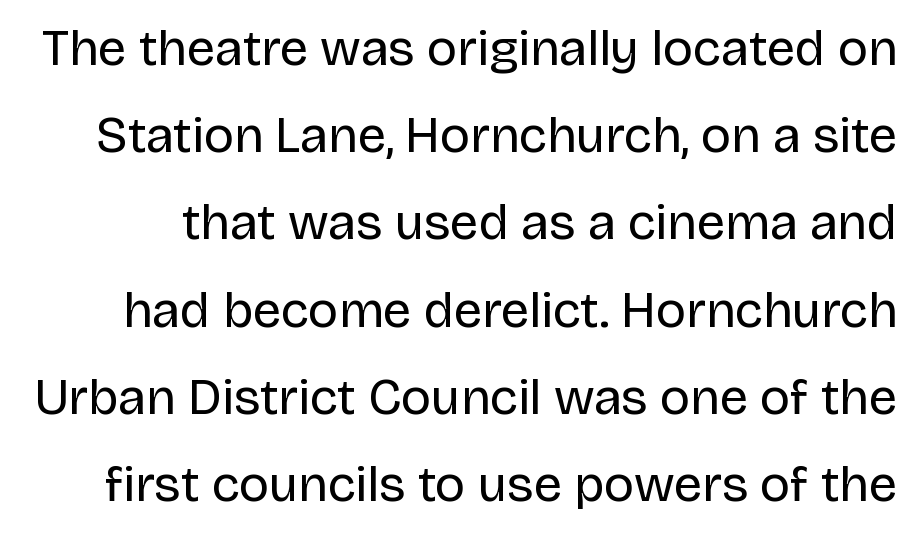
The image shows 51 px regular-weight sans-serif type, upright; set line spacing 1.71x, normal letter spacing, not underlined; low stroke contrast and a large x-height.
